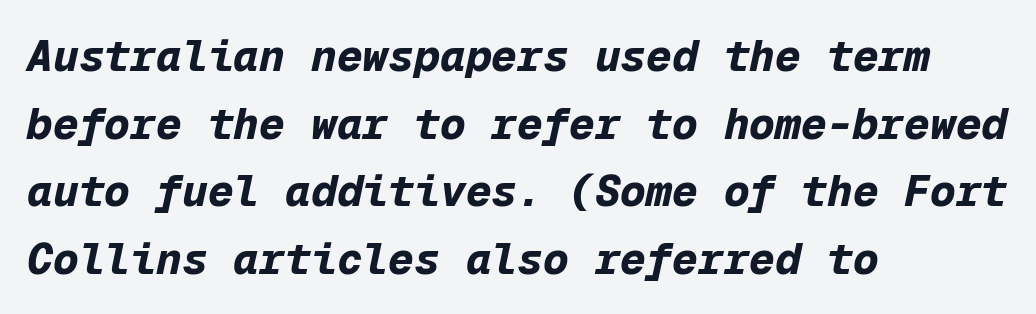
{"italic": "yes", "lean": "right", "slant_degrees": 12, "bold": "yes", "weight": "bold", "width": "normal", "stroke_contrast": "low", "x_height": "medium", "monospaced": "yes", "underline": "no", "align": "left", "line_spacing": "normal", "line_spacing_ratio": 1.57, "letter_spacing": "normal", "letter_spacing_em": 0.0, "glyph_px": 43}
